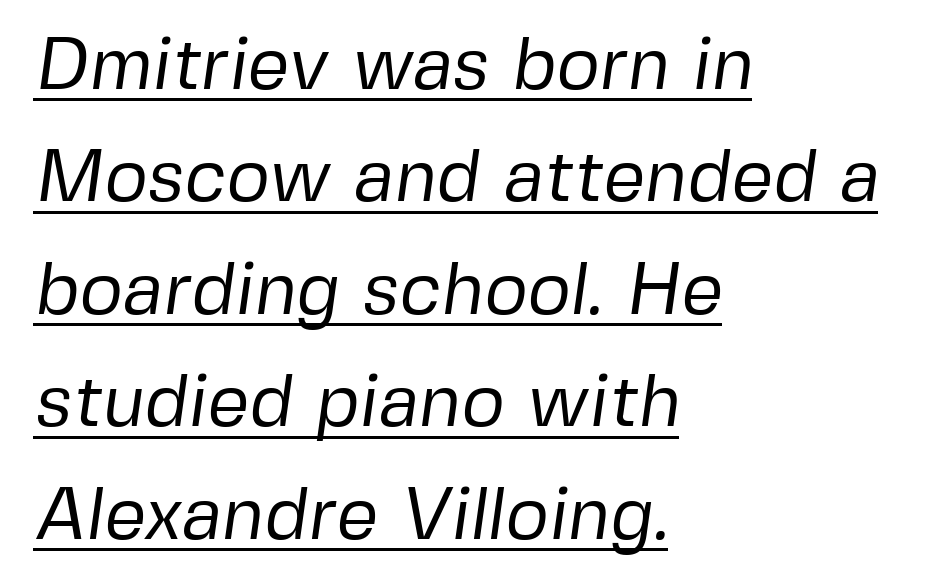
The image shows 74 px regular-weight sans-serif type; set left-aligned, normal line spacing (1.52x), normal letter spacing, underlined; low stroke contrast and a medium x-height.
